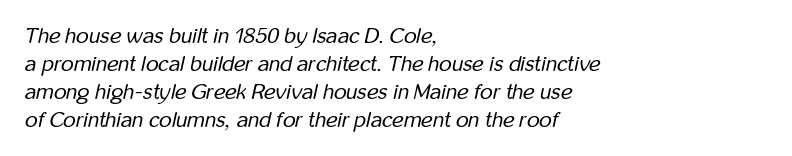
These glyphs show unthickened strokes, regular width or finer. Characters are canted at an angle relative to the baseline's perpendicular. The rendering anchors every line to the left-hand side. Leading matches the norm, producing a regular column. The passage shown has conventional tracking throughout. Quick note: underline off.
